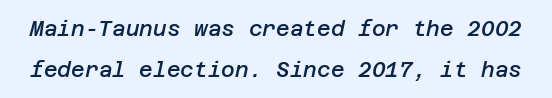
Q: Is the text bold? A: Semi-bold.
Q: Is the text italic (slanted)? A: Yes, it leans right by about 12 degrees.
Q: Is the text underlined? A: No.
Q: Is the spacing between letters normal or unusually wide? A: Normal.
Q: Is the spacing between lines tight, normal or loose? A: Loose.
